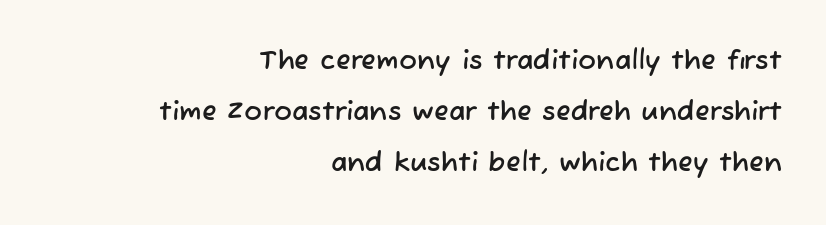
{"underline": "no", "align": "right", "line_spacing_ratio": 1.88, "letter_spacing": "normal", "letter_spacing_em": 0.0, "glyph_px": 27}
